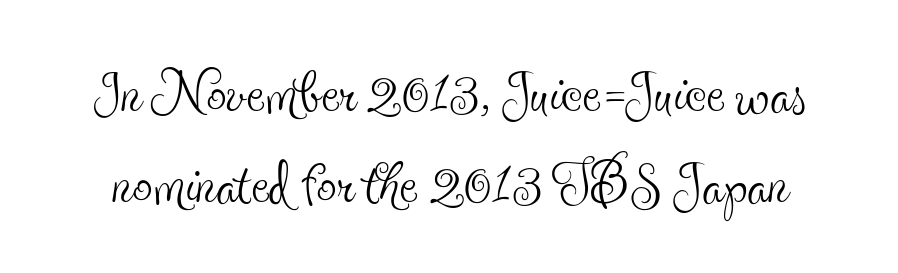
Q: Is the text bold? A: No.
Q: Is the typeface a serif or a sans-serif typeface? A: Serif.
Q: Is the text underlined? A: No.
Q: Is the spacing between letters normal or unusually wide? A: Normal.
Q: Is the spacing between lines tight, normal or loose? A: Tight.
Q: Width (condensed, normal, or wide)? A: Condensed.
Q: x-height? A: Small.
Q: Monospaced? A: No.
